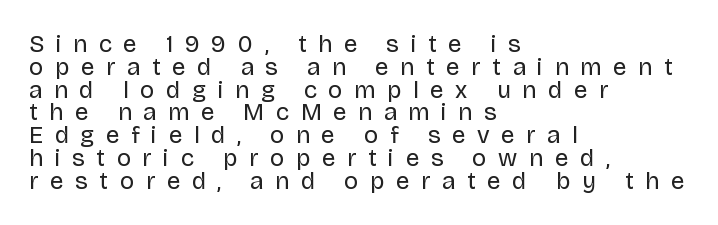
The image shows 24 px text type, upright; set left-aligned, tight line spacing (0.95x), unusually wide letter spacing (+0.49 em), not underlined.
